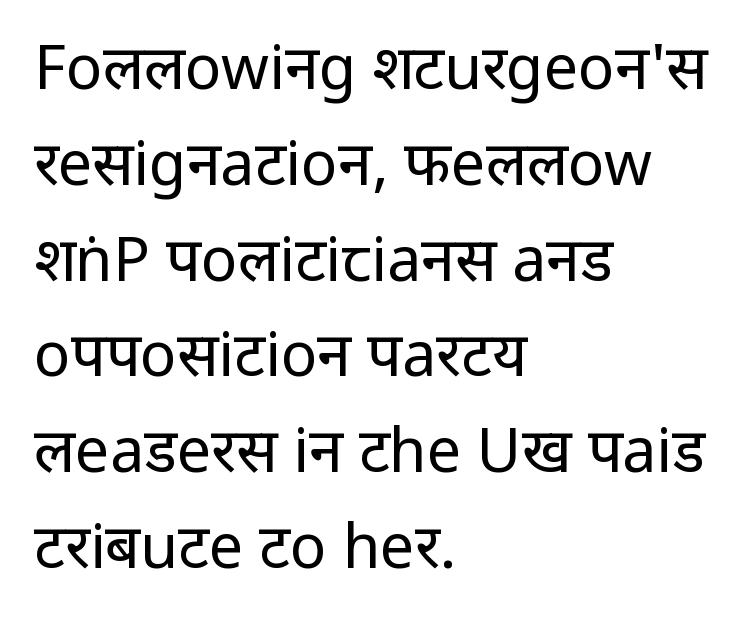
The letters carry no serifs — their stems end cleanly without finishing strokes. This rendering leaves character spacing at its baseline value. This sample is left-justified, so line endings fall wherever the words run out. Note the varied advance widths — an 'i' is clearly narrower than an 'm'. Ascenders rise straight up at ninety degrees.
